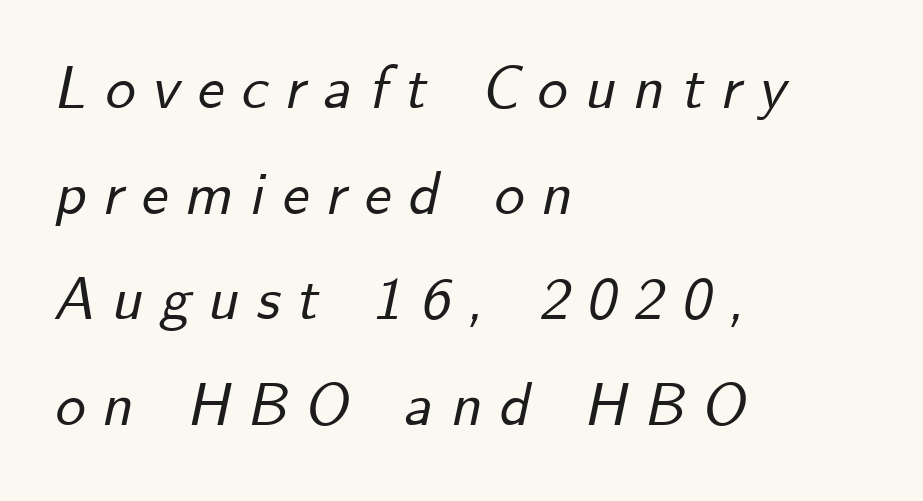
The image shows 60 px text type, italic (leaning right); set left-aligned, line spacing 1.76x, unusually wide letter spacing (+0.29 em), not underlined; low stroke contrast and a small x-height.
